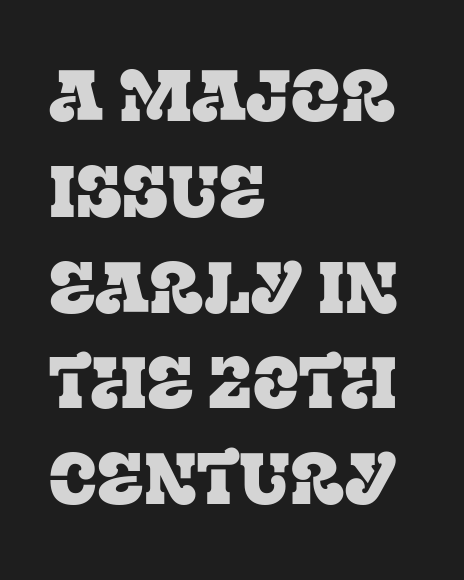
These lines are rendered in a variable-pitch font. Is there much room between lines? A standard amount, neither cramped nor airy. The font's upright variant was chosen for this text. Has an underline been added? It has not. Tracking here is standard; glyphs follow each other at the usual distance. Typeset ragged right — the left edge is the straight one.
